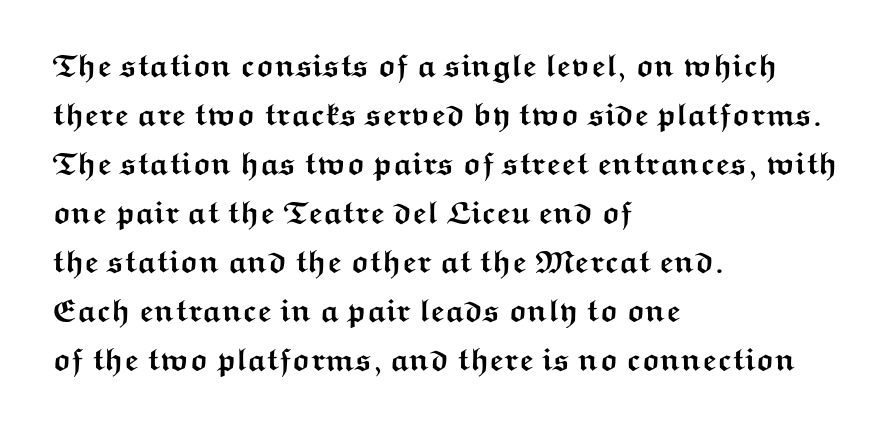
{"serif": "no", "italic": "no", "bold": "yes", "weight": "semibold", "width": "wide", "stroke_contrast": "medium", "x_height": "medium", "monospaced": "no", "underline": "no", "align": "left", "line_spacing": "normal", "line_spacing_ratio": 1.53, "letter_spacing": "normal", "letter_spacing_em": 0.0, "glyph_px": 32}
